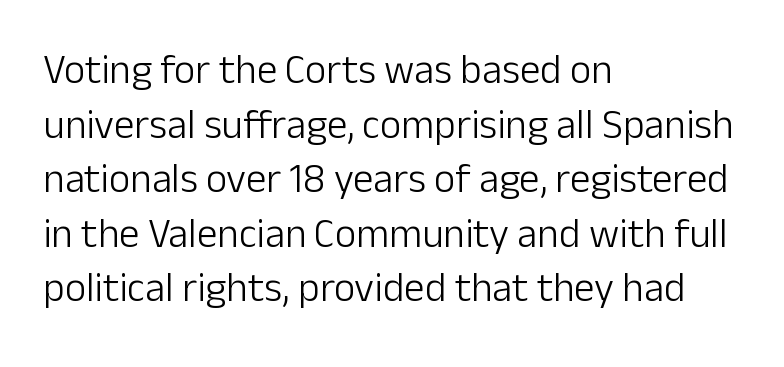
Q: Is the text bold? A: No.
Q: Is the text italic (slanted)? A: No, it is upright.
Q: Is the typeface a serif or a sans-serif typeface? A: Sans-serif.
Q: Is the text underlined? A: No.
Q: How is the paragraph aligned? A: Left-aligned.
Q: Is the spacing between letters normal or unusually wide? A: Normal.
Q: Is the spacing between lines tight, normal or loose? A: Normal.
Q: Width (condensed, normal, or wide)? A: Normal.
Q: Stroke contrast? A: Low.
Q: x-height? A: Medium.
Q: Monospaced? A: No.
